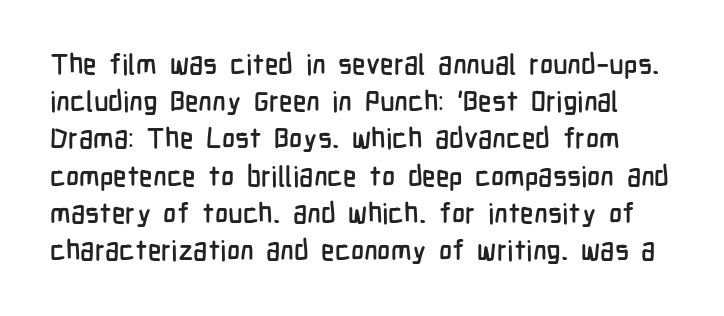
{"serif": "no", "italic": "no", "width": "condensed", "stroke_contrast": "low", "x_height": "medium", "monospaced": "no", "underline": "no", "line_spacing": "normal", "line_spacing_ratio": 1.33, "letter_spacing": "normal", "letter_spacing_em": 0.0, "glyph_px": 28}
